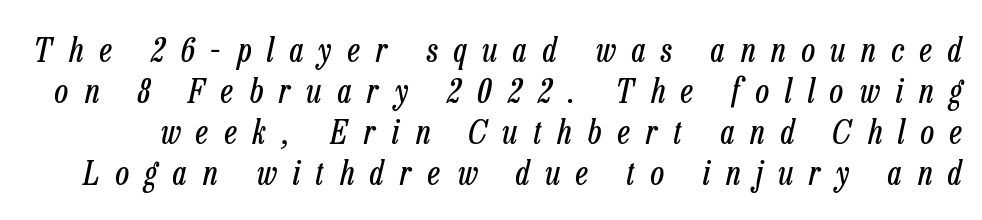
The image shows 33 px regular-weight, condensed type, italic (leaning right); set line spacing 1.24x, unusually wide letter spacing (+0.49 em), not underlined; low stroke contrast and a medium x-height.
